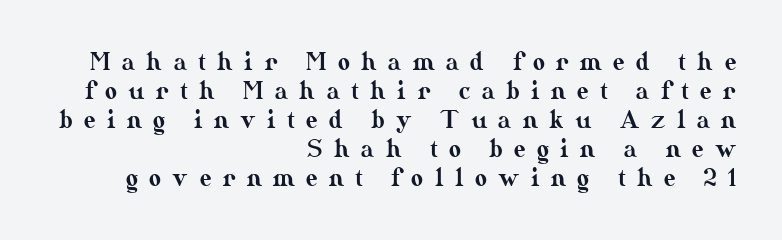
The lettering stays uniformly vertical, giving the passage a roman look. Summary of vertical rhythm: regular, with standard interline spacing. Layout note: lines flush right. Decoration check: the copy has no underline. What stands out about the letter spacing? Its width — letters are far apart.
